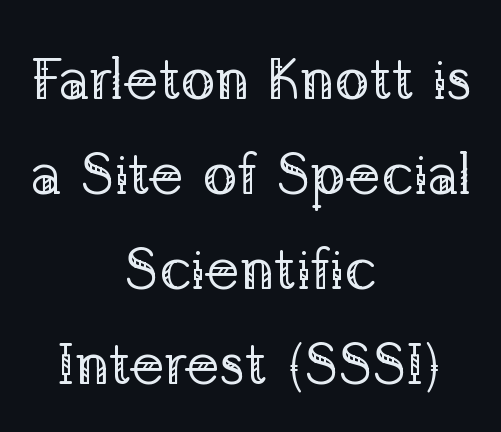
The image shows 58 px regular-weight serif type, upright; set centered, normal line spacing (1.64x), normal letter spacing, not underlined; low stroke contrast and a medium x-height.
